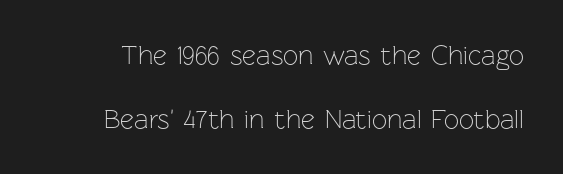
{"italic": "no", "bold": "no", "underline": "no", "line_spacing": "loose", "line_spacing_ratio": 2.36, "letter_spacing": "normal", "letter_spacing_em": 0.0, "glyph_px": 27}
